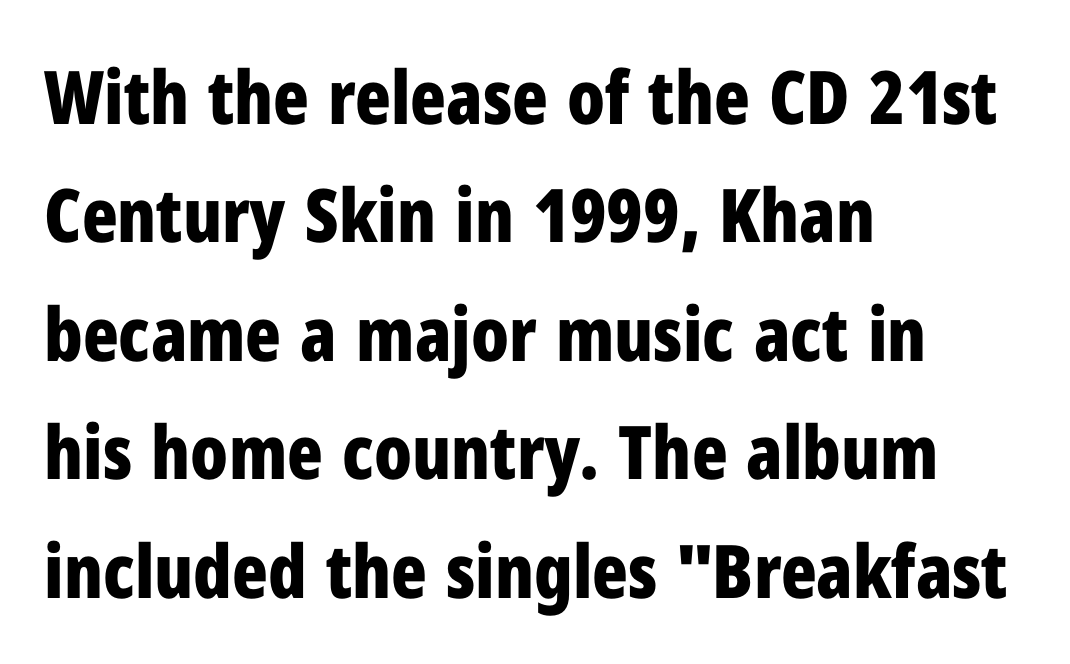
Q: Is the text bold? A: Yes.
Q: Is the text italic (slanted)? A: No, it is upright.
Q: Is the typeface a serif or a sans-serif typeface? A: Sans-serif.
Q: Is the text underlined? A: No.
Q: How is the paragraph aligned? A: Left-aligned.
Q: Is the spacing between letters normal or unusually wide? A: Normal.
Q: Is the spacing between lines tight, normal or loose? A: Normal.
Q: Width (condensed, normal, or wide)? A: Condensed.
Q: Stroke contrast? A: Low.
Q: x-height? A: Medium.
Q: Monospaced? A: No.
